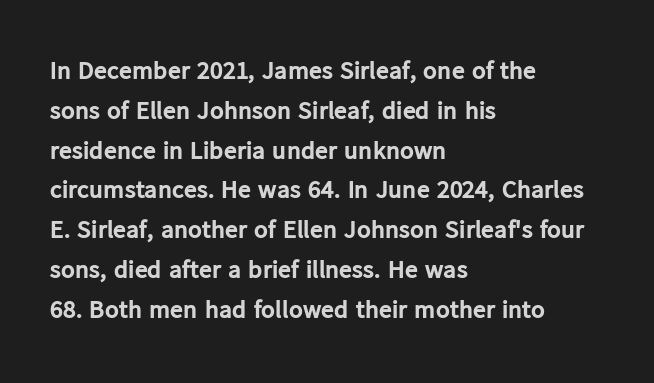
Q: Is the text bold? A: Yes.
Q: Is the text italic (slanted)? A: No, it is upright.
Q: Is the text underlined? A: No.
Q: How is the paragraph aligned? A: Left-aligned.
Q: Is the spacing between letters normal or unusually wide? A: Normal.
Q: Is the spacing between lines tight, normal or loose? A: Normal.
